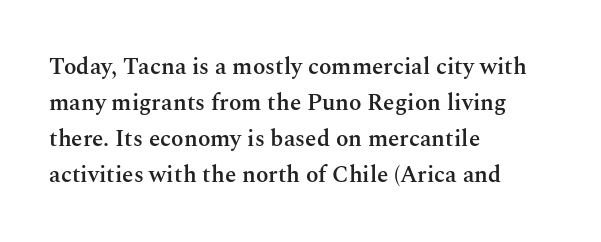
{"italic": "no", "bold": "semi", "underline": "no", "align": "left", "line_spacing": "normal", "line_spacing_ratio": 1.56, "letter_spacing": "normal", "letter_spacing_em": 0.0, "glyph_px": 23}
